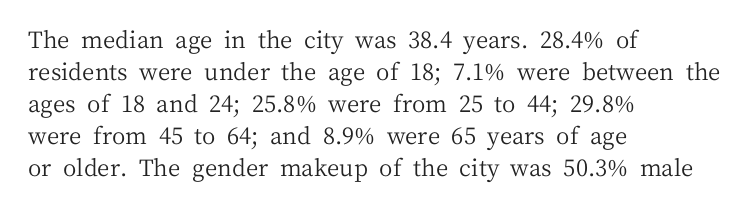
The image shows 23 px text type, upright; set left-aligned, normal line spacing (1.39x), normal letter spacing, not underlined.
